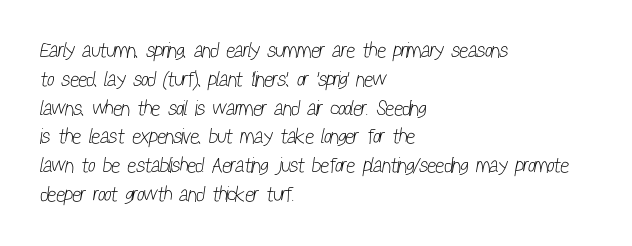
The vertical gap from one line to the next is medium. This rendering leaves character spacing at its baseline value. These glyphs show unthickened strokes, regular width or finer. Is the block centered? No — it sits flush against the left margin.
